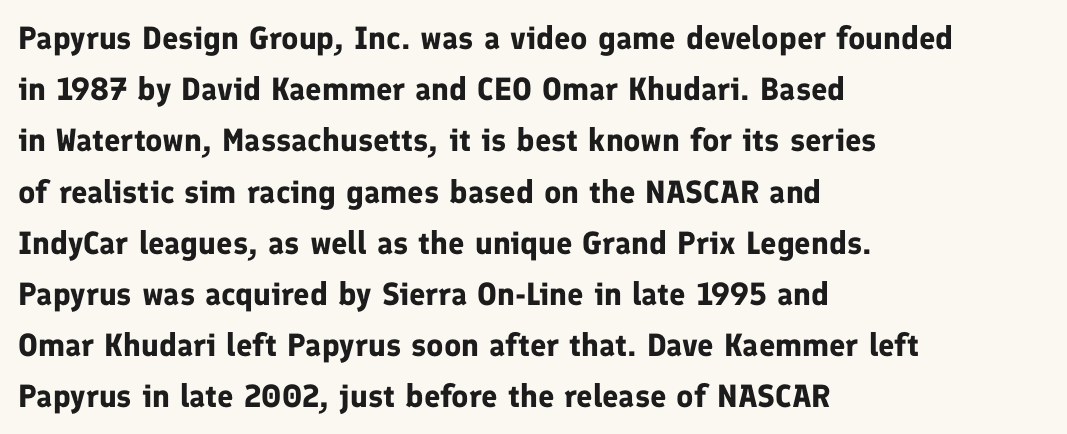
You could not count columns in this text — the font is proportionally spaced. The paragraph shown leans on its left margin. Only glyphs here, with clear space below each row. Is the letter spacing exaggerated? No — it looks like the ordinary default. Students, this is bold: see how much ink each stroke carries. Are there feet on the stems? There aren't — it's a sans.
